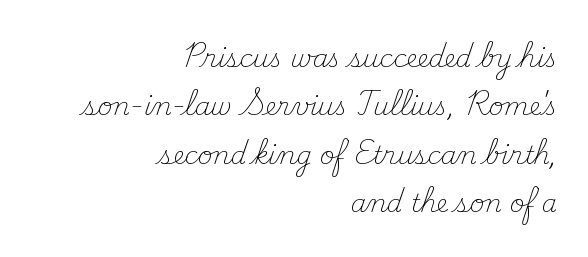
The image shows 25 px text type; set right-aligned, loose line spacing (1.94x), normal letter spacing, not underlined.
